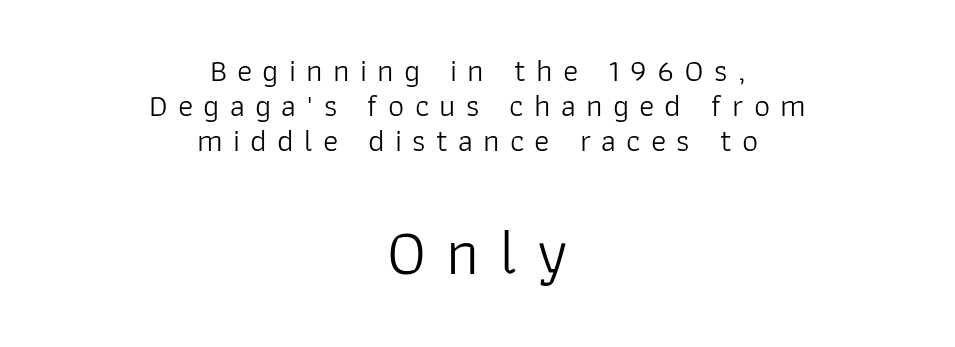
Do the letters lean? They stand straight. Underlining? Definitely not there. Stem width sits at or under what a default text font uses. Centered paragraph, ragged on both sides. Two sizes are in play, and the larger belongs to the second block.
